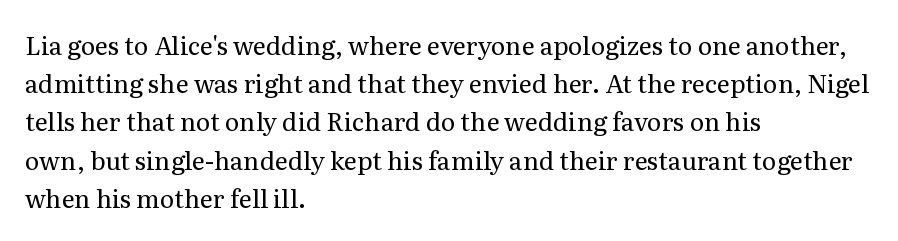
The image shows 25 px text type, upright; set left-aligned, normal line spacing (1.53x), normal letter spacing, not underlined.
